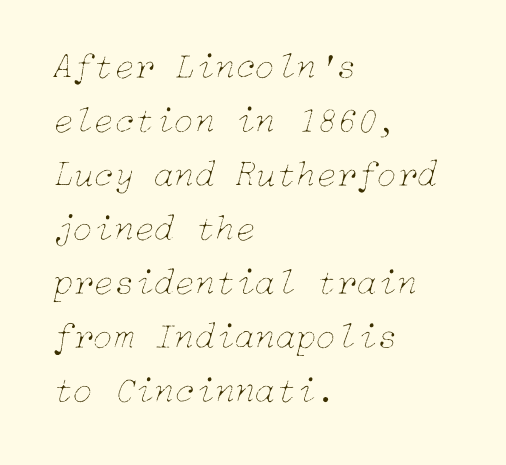
Has an underline been added? It has not. Compared with ordinary roman type, these characters are visibly tilted. Does the copy run flush right? No — it runs flush left. Nothing unusual about the tracking: characters are spaced as the font intends. Stems and bowls with no extra thickness — not bold. Whoever set this chose a conventional vertical rhythm.
